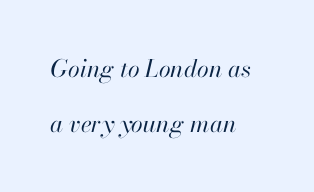
The image shows 24 px text type, italic (leaning right); set left-aligned, loose line spacing (2.28x), normal letter spacing, not underlined.
